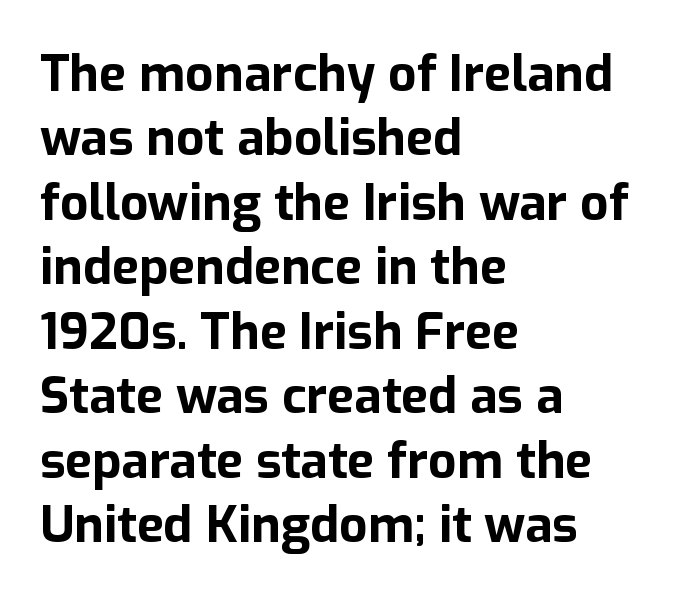
The image shows 50 px bold sans-serif type, upright; set left-aligned, normal line spacing (1.29x), normal letter spacing, not underlined; low stroke contrast and a medium x-height.
